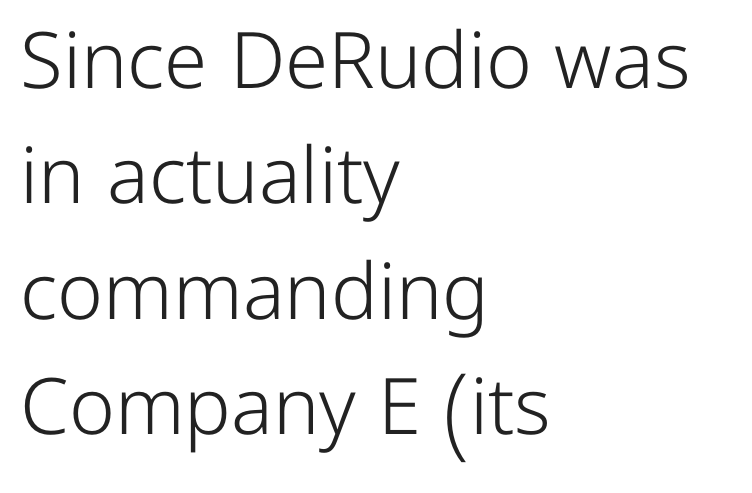
{"serif": "no", "italic": "no", "bold": "no", "weight": "light", "width": "normal", "stroke_contrast": "low", "x_height": "medium", "monospaced": "no", "underline": "no", "align": "left", "line_spacing": "normal", "line_spacing_ratio": 1.48, "letter_spacing": "normal", "letter_spacing_em": 0.0, "glyph_px": 78}
